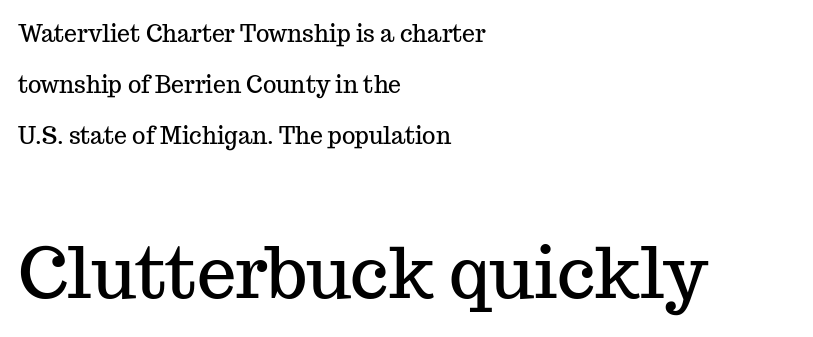
Q: Is the text italic (slanted)? A: No, it is upright.
Q: Is the typeface a serif or a sans-serif typeface? A: Serif.
Q: Is the text underlined? A: No.
Q: How is the paragraph aligned? A: Left-aligned.
Q: Is the spacing between letters normal or unusually wide? A: Normal.
Q: Is the spacing between lines tight, normal or loose? A: Loose.
Q: Which block of text is set in a larger size, the first (top) or the second (bottom)? A: The second (bottom) one.
Q: Width (condensed, normal, or wide)? A: Normal.
Q: Stroke contrast? A: Medium.
Q: x-height? A: Medium.
Q: Monospaced? A: No.
